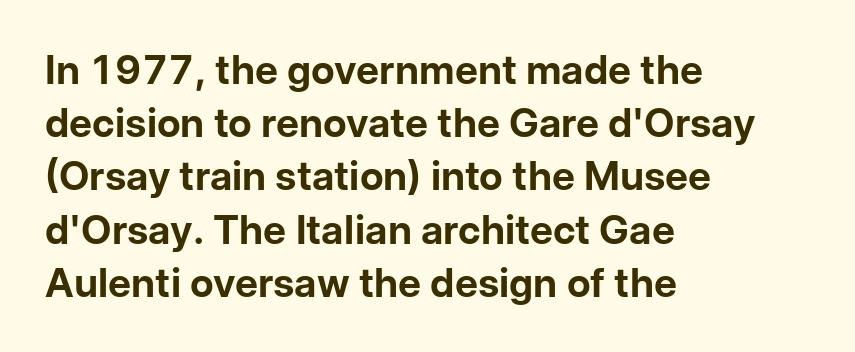
{"serif": "no", "italic": "no", "bold": "yes", "weight": "bold", "width": "normal", "stroke_contrast": "low", "x_height": "medium", "monospaced": "no", "underline": "no", "align": "left", "line_spacing": "normal", "line_spacing_ratio": 1.33, "letter_spacing": "normal", "letter_spacing_em": 0.0, "glyph_px": 40}
